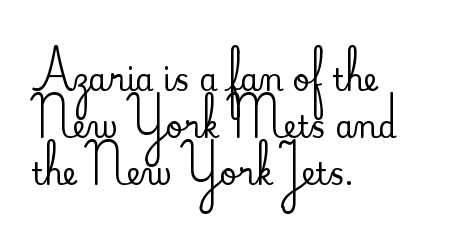
The image shows 30 px serif type, upright; set left-aligned, normal line spacing (1.57x), normal letter spacing, not underlined; medium stroke contrast and a small x-height.
